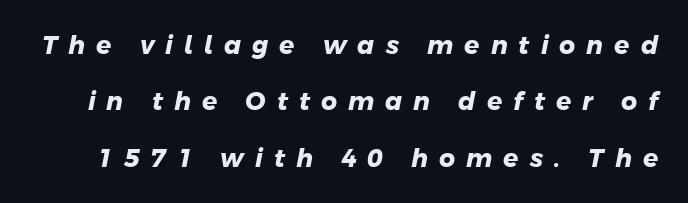
The image shows 25 px bold type; set loose line spacing (2.26x), unusually wide letter spacing (+0.44 em), not underlined.
